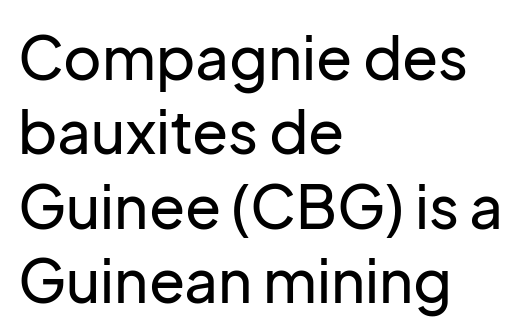
Q: Is the text italic (slanted)? A: No, it is upright.
Q: Is the typeface a serif or a sans-serif typeface? A: Sans-serif.
Q: Is the text underlined? A: No.
Q: How is the paragraph aligned? A: Left-aligned.
Q: Is the spacing between letters normal or unusually wide? A: Normal.
Q: Is the spacing between lines tight, normal or loose? A: Normal.
Q: Width (condensed, normal, or wide)? A: Normal.
Q: Stroke contrast? A: Low.
Q: x-height? A: Medium.
Q: Monospaced? A: No.
